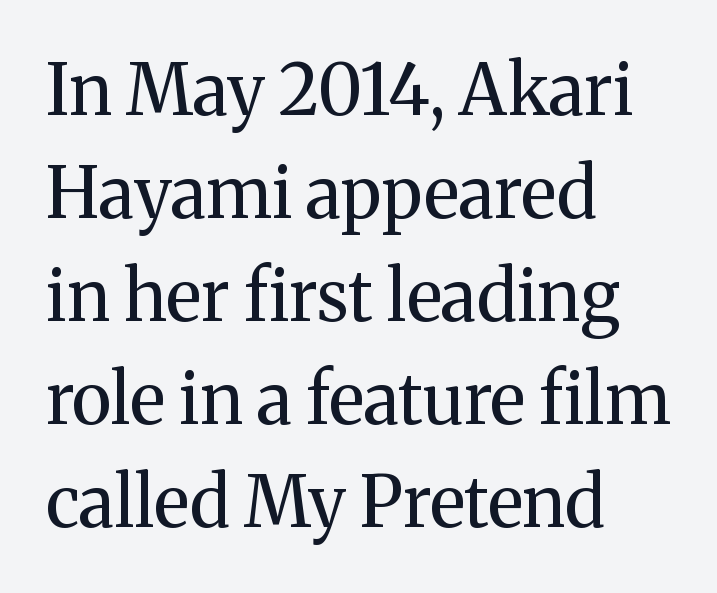
{"serif": "yes", "italic": "no", "bold": "no", "weight": "regular", "width": "normal", "stroke_contrast": "medium", "x_height": "medium", "monospaced": "no", "underline": "no", "align": "left", "line_spacing": "normal", "line_spacing_ratio": 1.47, "letter_spacing": "normal", "letter_spacing_em": 0.0, "glyph_px": 70}
